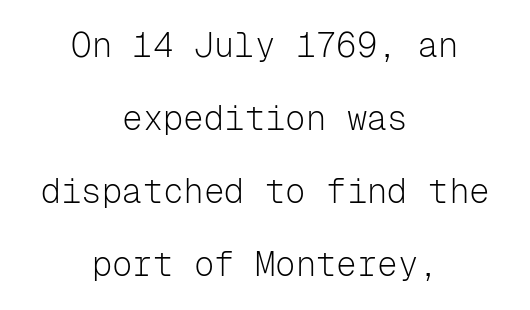
The image shows 34 px light sans-serif type, upright, monospaced; set centered, loose line spacing (2.15x), normal letter spacing, not underlined; low stroke contrast and a medium x-height.
